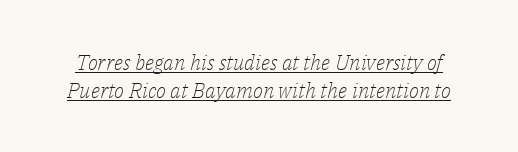
The image shows 21 px text type, italic (leaning right); set normal line spacing (1.32x), normal letter spacing, underlined.
